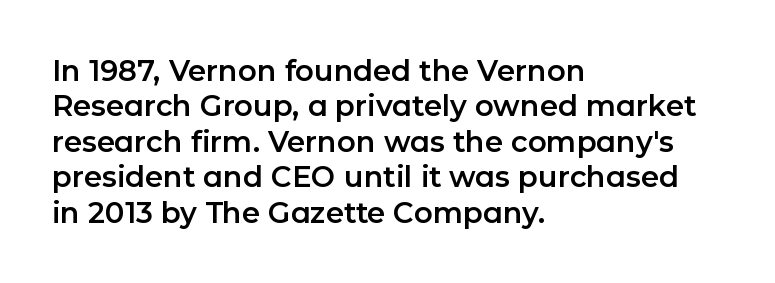
{"serif": "no", "italic": "no", "width": "normal", "stroke_contrast": "low", "x_height": "medium", "monospaced": "no", "underline": "no", "align": "left", "line_spacing_ratio": 1.22, "letter_spacing": "normal", "letter_spacing_em": 0.0, "glyph_px": 29}
